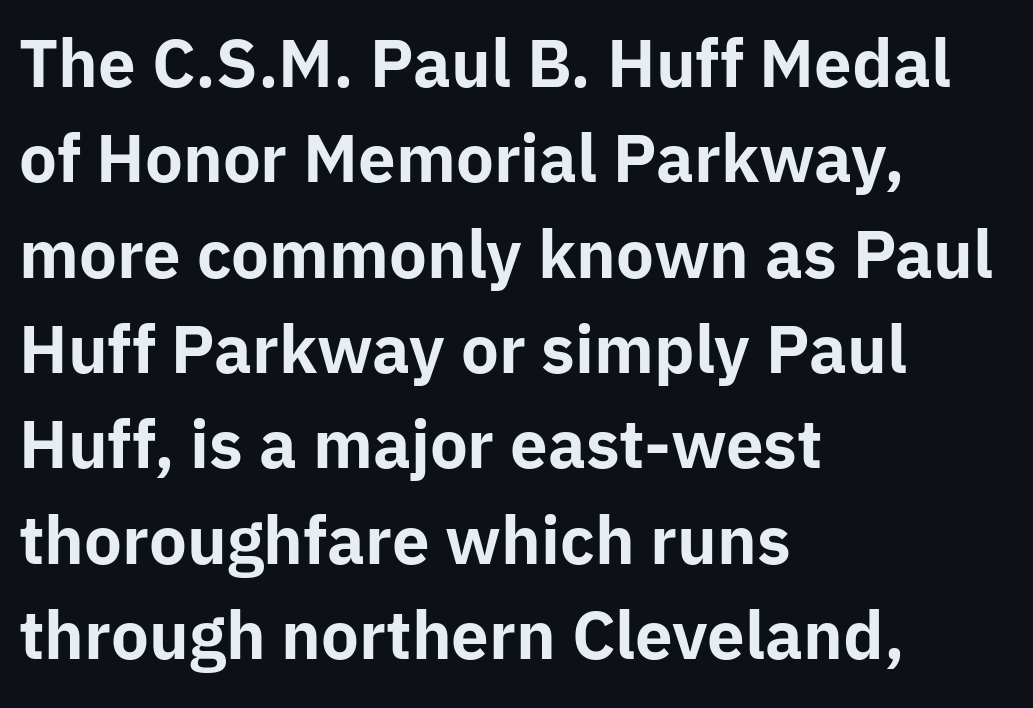
Q: Is the text bold? A: Yes.
Q: Is the text italic (slanted)? A: No, it is upright.
Q: Is the typeface a serif or a sans-serif typeface? A: Sans-serif.
Q: Is the text underlined? A: No.
Q: How is the paragraph aligned? A: Left-aligned.
Q: Is the spacing between letters normal or unusually wide? A: Normal.
Q: Is the spacing between lines tight, normal or loose? A: Normal.
Q: Width (condensed, normal, or wide)? A: Normal.
Q: Stroke contrast? A: Low.
Q: x-height? A: Medium.
Q: Monospaced? A: No.
